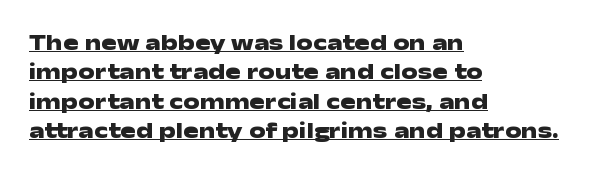
The gaps between neighbouring characters are ordinary and unremarkable. A dark, heavy texture on the line: the type is bold. Posture: upright roman. These lines stack with their left ends in a neat column. The block of text has a typical density, with ordinary space between rows. The rendered words wear a rule along their underside.
